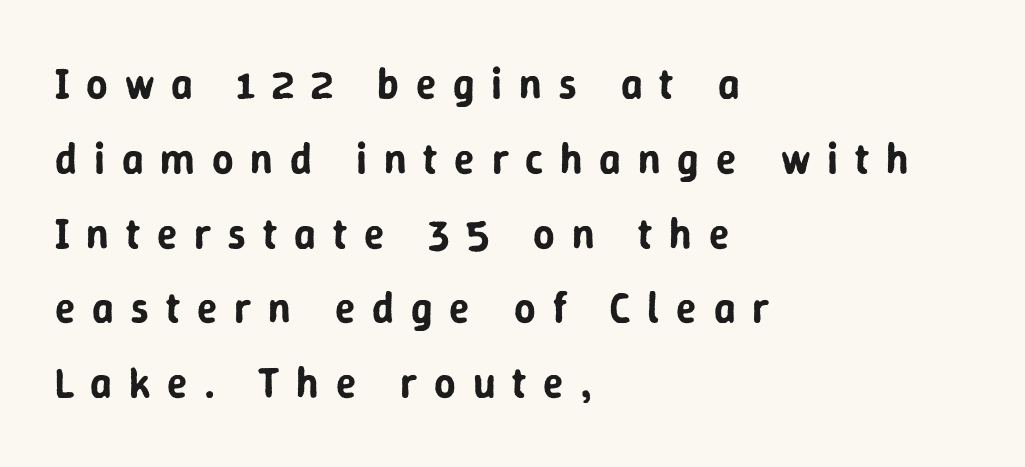
The image shows 42 px sans-serif type, upright; set left-aligned, line spacing 1.78x, unusually wide letter spacing (+0.4 em), not underlined; low stroke contrast and a medium x-height.
